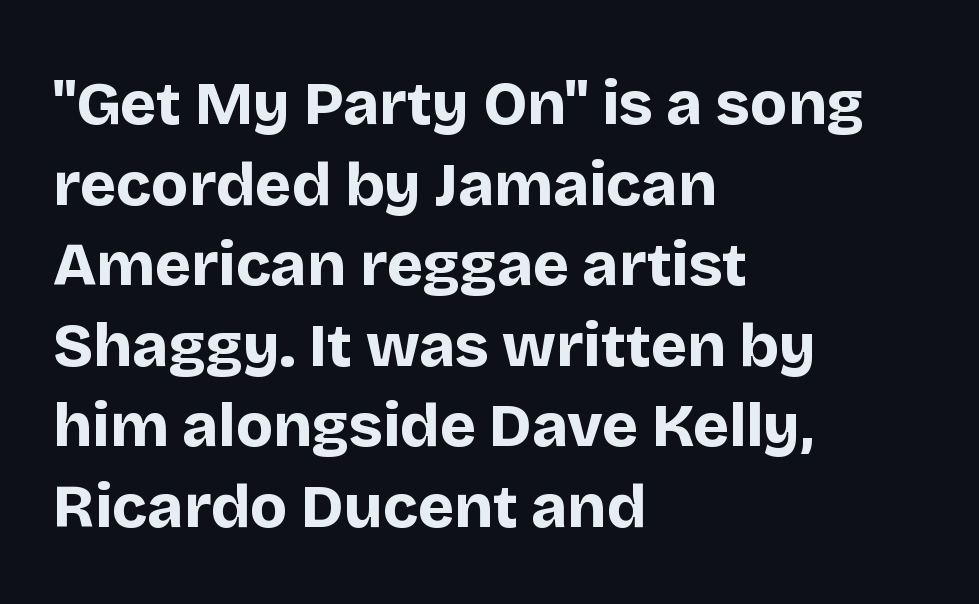
You could not count columns in this text — the font is proportionally spaced. Check the space under the baseline: it is left empty. Each new line begins a customary step beneath the previous one. The glyphs have the mass of a bold cut.
